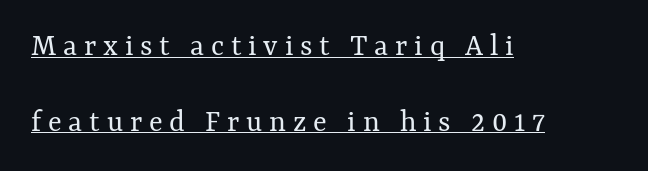
{"italic": "no", "bold": "no", "weight": "regular", "width": "normal", "stroke_contrast": "medium", "x_height": "medium", "monospaced": "no", "underline": "yes", "align": "left", "line_spacing": "loose", "line_spacing_ratio": 2.36, "letter_spacing": "wide", "letter_spacing_em": 0.21, "glyph_px": 32}
